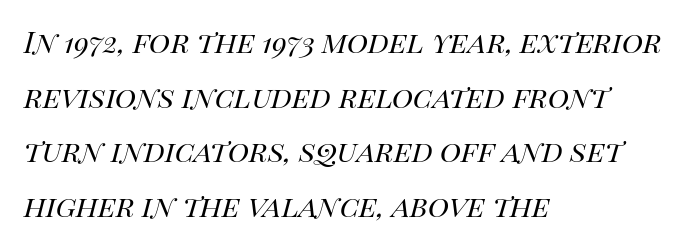
Q: Is the text bold? A: No.
Q: Is the text italic (slanted)? A: Yes, it leans right by about 14 degrees.
Q: Is the text underlined? A: No.
Q: How is the paragraph aligned? A: Left-aligned.
Q: Is the spacing between letters normal or unusually wide? A: Normal.
Q: Is the spacing between lines tight, normal or loose? A: Normal.
Q: Width (condensed, normal, or wide)? A: Normal.
Q: Stroke contrast? A: High.
Q: x-height? A: Large.
Q: Monospaced? A: No.
